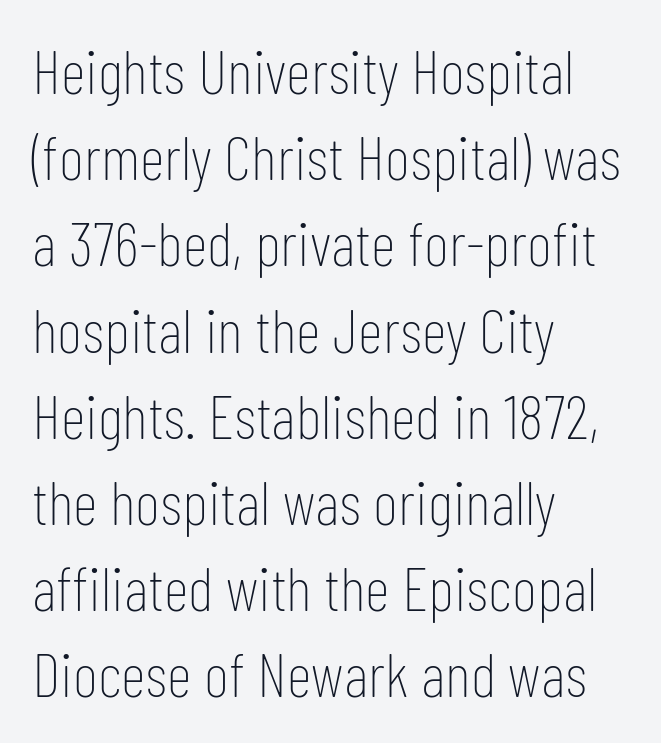
Inter-character spacing is left at the font's built-in metrics. This is the regular roman posture of the typeface. Quick note: underline off. Stems and bowls with no extra thickness — not bold. A typesetter would call this proportional, since set widths differ per character. Leading: standard.
